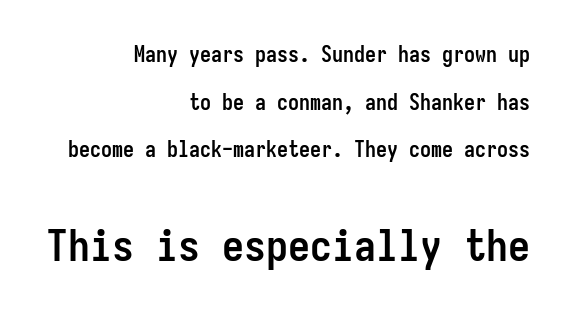
Q: Is the text bold? A: Yes.
Q: Is the text italic (slanted)? A: No, it is upright.
Q: Is the typeface a serif or a sans-serif typeface? A: Sans-serif.
Q: Is the text underlined? A: No.
Q: How is the paragraph aligned? A: Right-aligned.
Q: Is the spacing between letters normal or unusually wide? A: Normal.
Q: Is the spacing between lines tight, normal or loose? A: Loose.
Q: Which block of text is set in a larger size, the first (top) or the second (bottom)? A: The second (bottom) one.
Q: Width (condensed, normal, or wide)? A: Condensed.
Q: Stroke contrast? A: Low.
Q: x-height? A: Medium.
Q: Monospaced? A: Yes.
